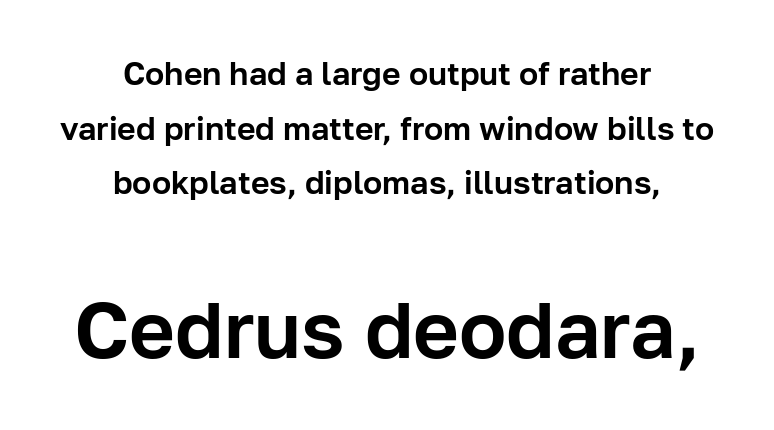
Q: Is the text italic (slanted)? A: No, it is upright.
Q: Is the typeface a serif or a sans-serif typeface? A: Sans-serif.
Q: Is the text underlined? A: No.
Q: How is the paragraph aligned? A: Centered.
Q: Is the spacing between letters normal or unusually wide? A: Normal.
Q: Which block of text is set in a larger size, the first (top) or the second (bottom)? A: The second (bottom) one.
Q: Width (condensed, normal, or wide)? A: Normal.
Q: Stroke contrast? A: Low.
Q: x-height? A: Medium.
Q: Monospaced? A: No.
